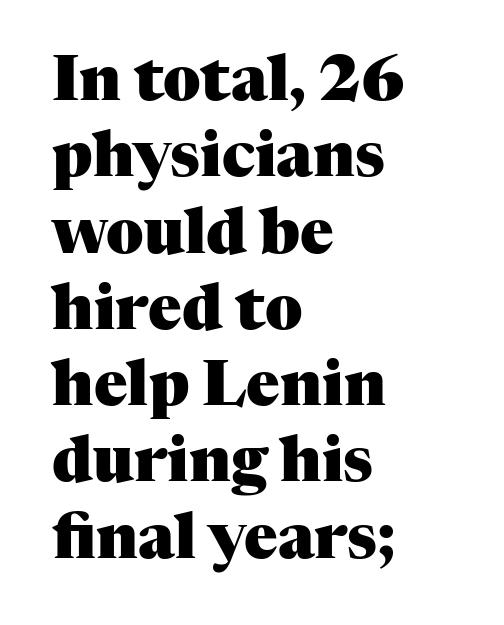
{"serif": "yes", "italic": "no", "bold": "yes", "weight": "heavy", "width": "normal", "stroke_contrast": "medium", "x_height": "medium", "monospaced": "no", "underline": "no", "align": "left", "line_spacing_ratio": 1.23, "letter_spacing": "normal", "letter_spacing_em": 0.0, "glyph_px": 62}
